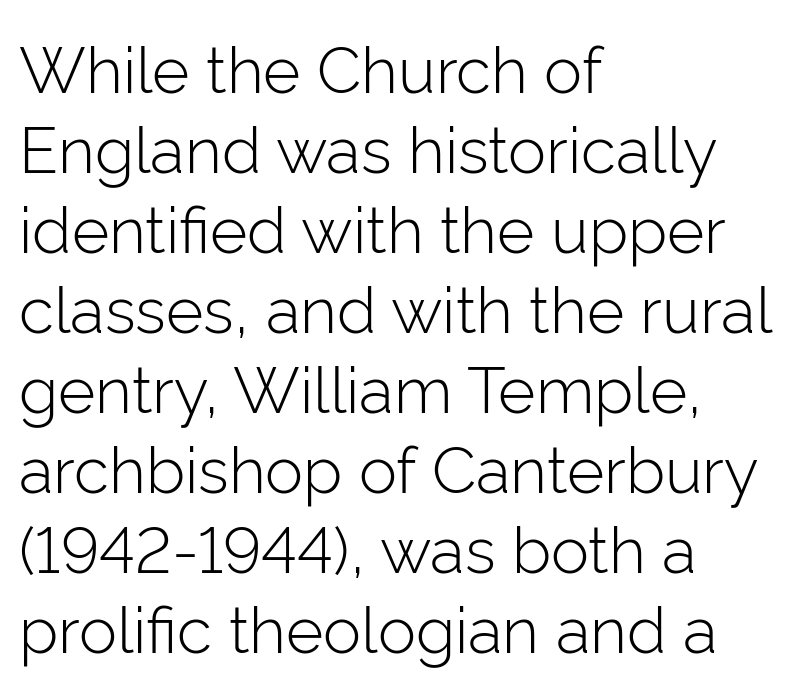
The image shows 64 px light sans-serif type, upright; set left-aligned, normal line spacing (1.25x), normal letter spacing, not underlined; low stroke contrast and a medium x-height.
